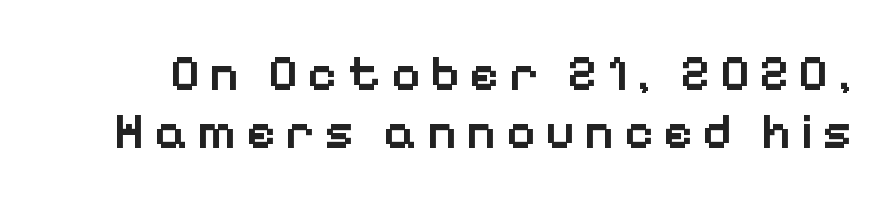
The passage shown is typed in a proportional face where columns would drift. Ordinary non-slanted type is in use. The words here are not underlined. Caption: semibold face, moderately heavy strokes. Note: no serifs on the glyphs.
